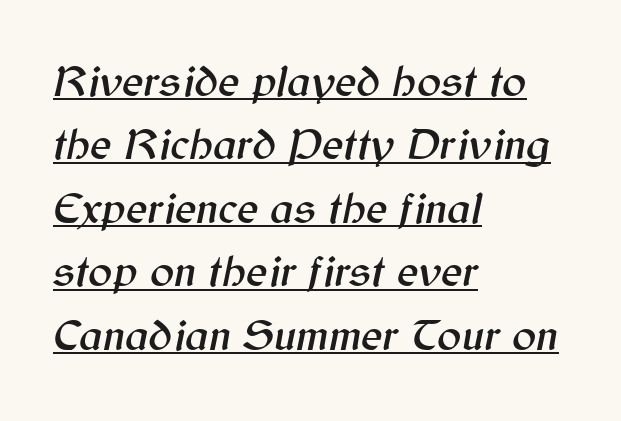
The image shows 45 px text type, italic (leaning right); set left-aligned, normal line spacing (1.41x), normal letter spacing, underlined; medium stroke contrast and a medium x-height.
